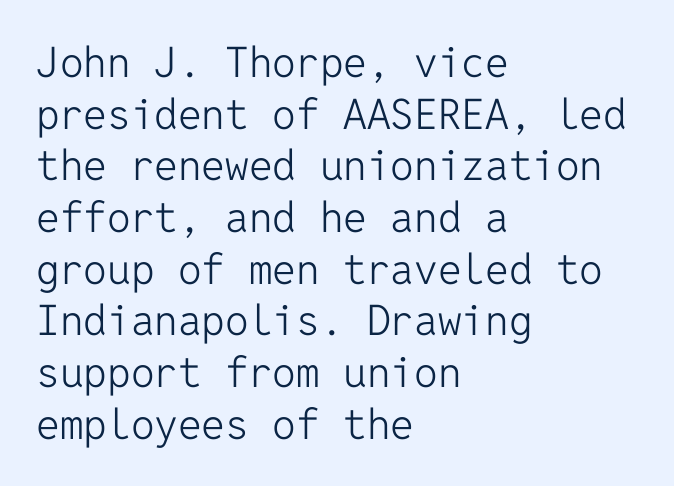
Q: Is the text bold? A: No.
Q: Is the text italic (slanted)? A: No, it is upright.
Q: Is the typeface a serif or a sans-serif typeface? A: Sans-serif.
Q: Is the text underlined? A: No.
Q: How is the paragraph aligned? A: Left-aligned.
Q: Is the spacing between letters normal or unusually wide? A: Normal.
Q: Width (condensed, normal, or wide)? A: Normal.
Q: Stroke contrast? A: Low.
Q: x-height? A: Medium.
Q: Monospaced? A: Yes.
